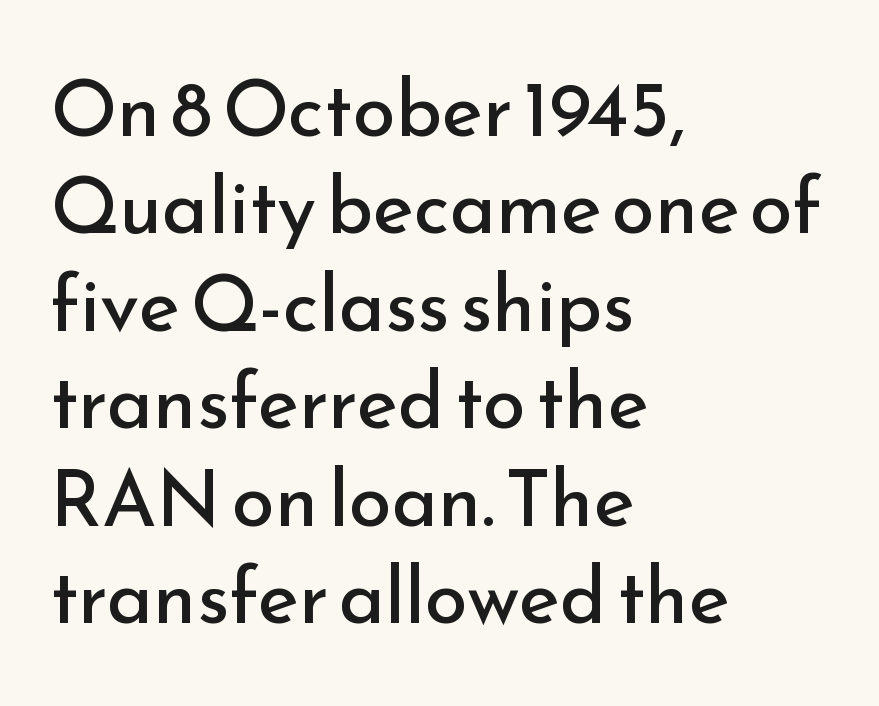
{"serif": "no", "italic": "no", "bold": "no", "weight": "regular", "width": "normal", "stroke_contrast": "low", "x_height": "small", "monospaced": "no", "underline": "no", "align": "left", "line_spacing": "normal", "line_spacing_ratio": 1.25, "letter_spacing": "normal", "letter_spacing_em": 0.0, "glyph_px": 78}
